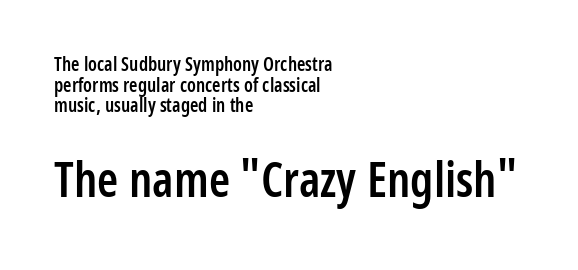
{"serif": "no", "italic": "no", "bold": "semi", "weight": "semibold", "width": "condensed", "stroke_contrast": "low", "x_height": "medium", "monospaced": "no", "underline": "no", "align": "left", "line_spacing": "tight", "line_spacing_ratio": 1.09, "letter_spacing": "normal", "letter_spacing_em": 0.0, "larger_block": "second", "size_ratio": 2.53, "glyph_px": 48}
